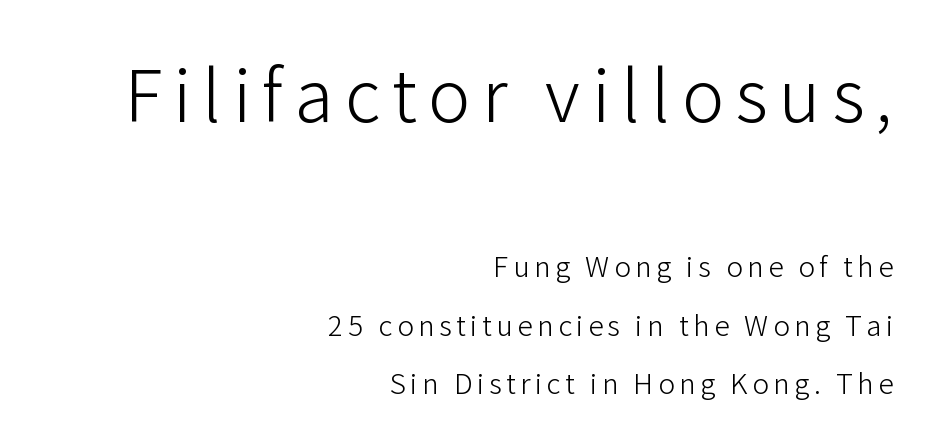
Q: Is the text bold? A: No.
Q: Is the text italic (slanted)? A: No, it is upright.
Q: Is the typeface a serif or a sans-serif typeface? A: Sans-serif.
Q: Is the text underlined? A: No.
Q: How is the paragraph aligned? A: Right-aligned.
Q: Is the spacing between lines tight, normal or loose? A: Loose.
Q: Which block of text is set in a larger size, the first (top) or the second (bottom)? A: The first (top) one.
Q: Width (condensed, normal, or wide)? A: Normal.
Q: Stroke contrast? A: Low.
Q: x-height? A: Medium.
Q: Monospaced? A: No.
